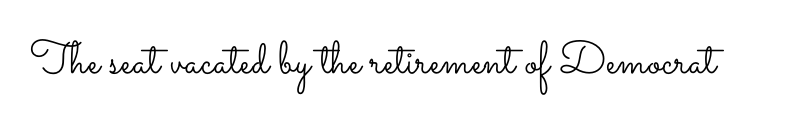
{"bold": "no", "weight": "light", "width": "wide", "stroke_contrast": "low", "x_height": "small", "monospaced": "no", "underline": "no", "letter_spacing": "normal", "letter_spacing_em": 0.0, "glyph_px": 46}
